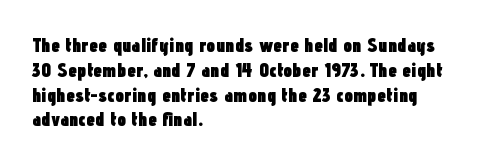
The image shows 20 px bold type, upright; set left-aligned, line spacing 1.24x, normal letter spacing, not underlined.
